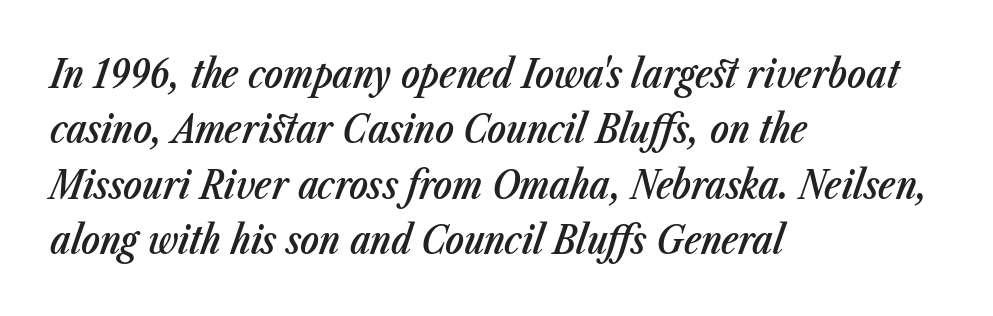
Look at the tracking — it's just the regular setting, nothing added. There's an unmistakable incline to the writing here. Line starts are locked; line ends wander. These lines are rendered in a variable-pitch font. Baseline-to-baseline distance is the conventional proportion of letter height. The space beneath each line is pristine and unruled.
